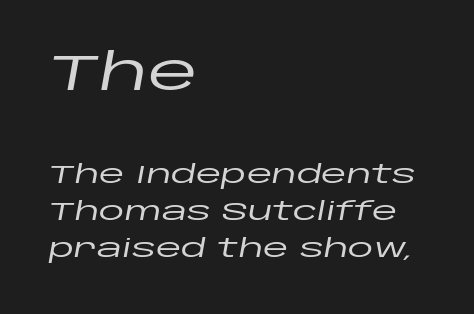
Q: Is the text italic (slanted)? A: Yes, it leans right by about 10 degrees.
Q: Is the text underlined? A: No.
Q: How is the paragraph aligned? A: Left-aligned.
Q: Is the spacing between letters normal or unusually wide? A: Normal.
Q: Is the spacing between lines tight, normal or loose? A: Normal.
Q: Which block of text is set in a larger size, the first (top) or the second (bottom)? A: The first (top) one.
Q: Width (condensed, normal, or wide)? A: Wide.
Q: Stroke contrast? A: Low.
Q: x-height? A: Large.
Q: Monospaced? A: No.
